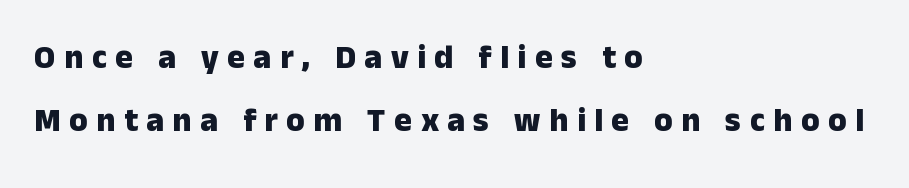
Q: Is the text bold? A: Yes.
Q: Is the text italic (slanted)? A: No, it is upright.
Q: Is the typeface a serif or a sans-serif typeface? A: Sans-serif.
Q: Is the text underlined? A: No.
Q: How is the paragraph aligned? A: Left-aligned.
Q: Is the spacing between letters normal or unusually wide? A: Unusually wide.
Q: Is the spacing between lines tight, normal or loose? A: Loose.
Q: Width (condensed, normal, or wide)? A: Normal.
Q: Stroke contrast? A: Low.
Q: x-height? A: Medium.
Q: Monospaced? A: No.
